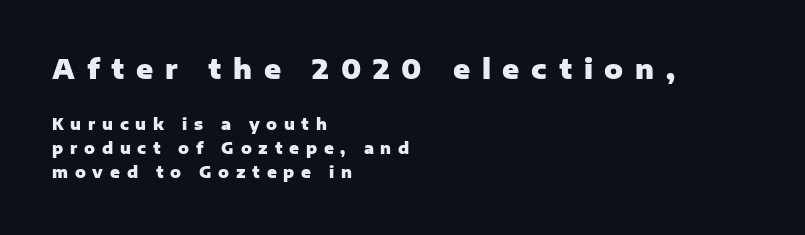
Q: Is the text bold? A: Yes.
Q: Is the text italic (slanted)? A: No, it is upright.
Q: Is the text underlined? A: No.
Q: How is the paragraph aligned? A: Left-aligned.
Q: Is the spacing between letters normal or unusually wide? A: Unusually wide.
Q: Is the spacing between lines tight, normal or loose? A: Normal.
Q: Which block of text is set in a larger size, the first (top) or the second (bottom)? A: The first (top) one.
